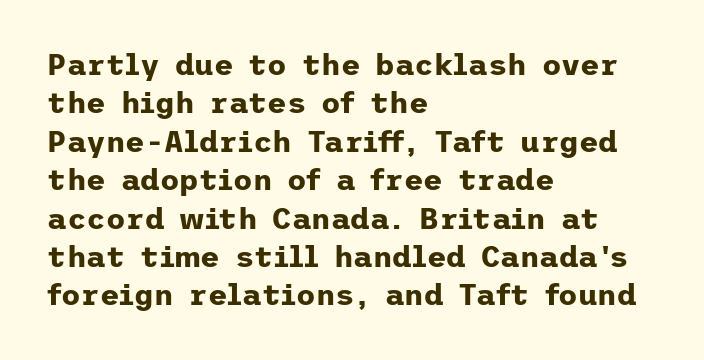
The image shows 30 px bold sans-serif type, upright; set left-aligned, normal line spacing (1.28x), normal letter spacing, not underlined; low stroke contrast and a medium x-height.
